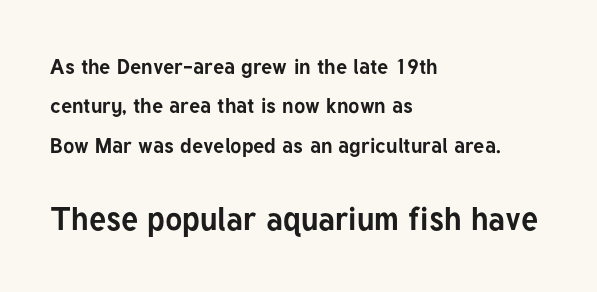
The font's upright variant was chosen for this text. Every row of glyphs begins at an identical x-position on the left. Words float on clear page, feet unadorned. I'd call this a sans setting — the letters go barefoot. Caption: bold face, heavy strokes. You could call the tracking neutral — neither tight nor loose.
